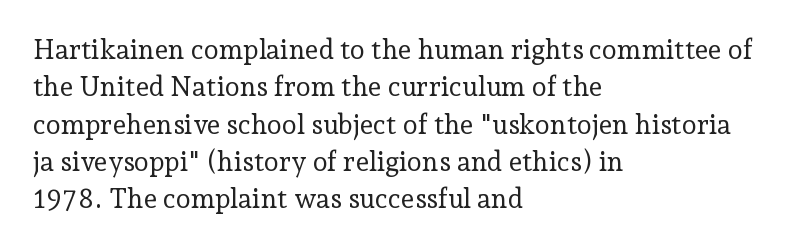
{"italic": "no", "bold": "no", "underline": "no", "align": "left", "line_spacing": "normal", "line_spacing_ratio": 1.38, "letter_spacing": "normal", "letter_spacing_em": 0.0, "glyph_px": 27}
